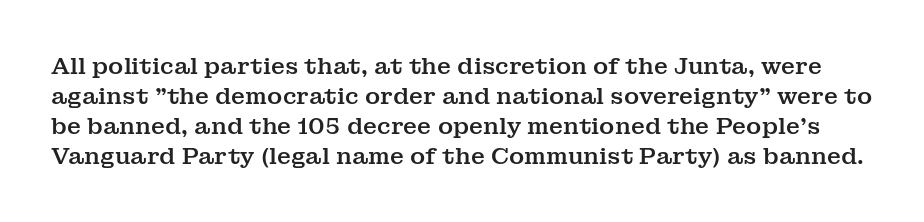
Italic: no, the glyphs are upright roman. The leading is moderate, giving the passage an even texture. Underline: absent. Students, note that the glyphs here touch the page at normal intervals.
